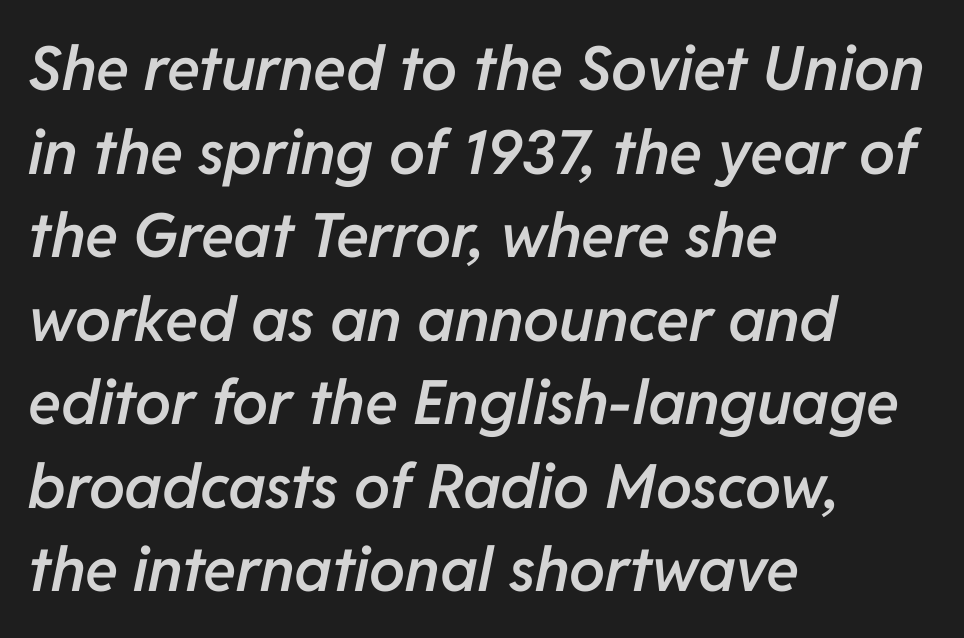
Is there much room between lines? A standard amount, neither cramped nor airy. A typesetter would call this zero additional tracking. Set as a demibold, roughly 600 on the weight scale. The rendering uses natural spacing where letterforms have individual widths. This sample uses an oblique cut, with every glyph tilted off the vertical. The compositor pushed each line to the left boundary.
